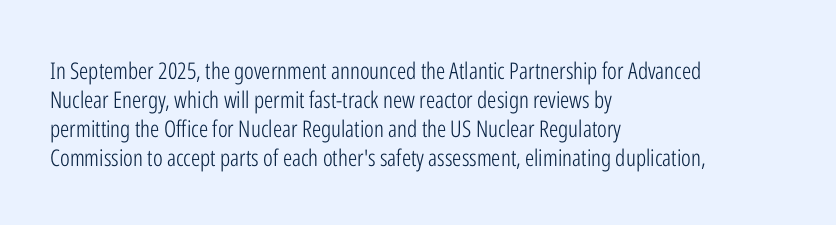
The image shows 23 px text type, upright; set left-aligned, normal line spacing (1.26x), normal letter spacing, not underlined.
